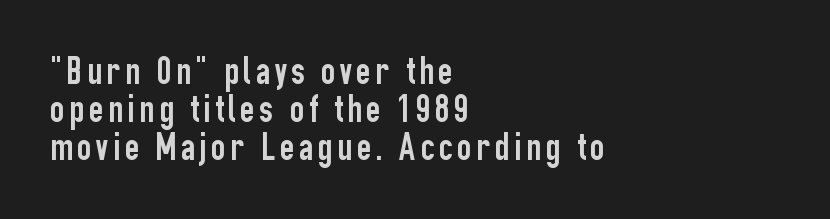
{"serif": "no", "italic": "no", "width": "condensed", "stroke_contrast": "low", "x_height": "medium", "monospaced": "no", "underline": "no", "align": "left", "line_spacing": "tight", "line_spacing_ratio": 0.98, "glyph_px": 39}
